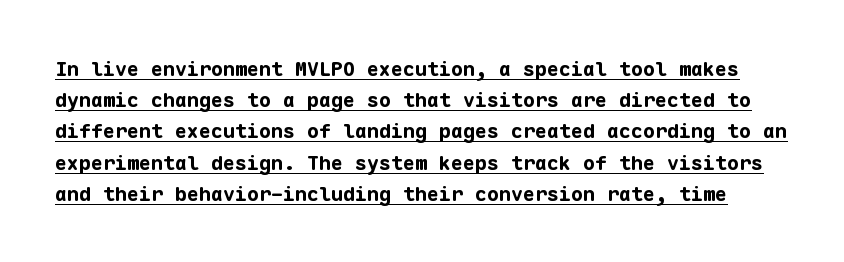
This rendering leaves character spacing at its baseline value. The lines sit at an ordinary, default distance from one another. A typographer would call this underscored text. In terms of posture, this sample is upright.
